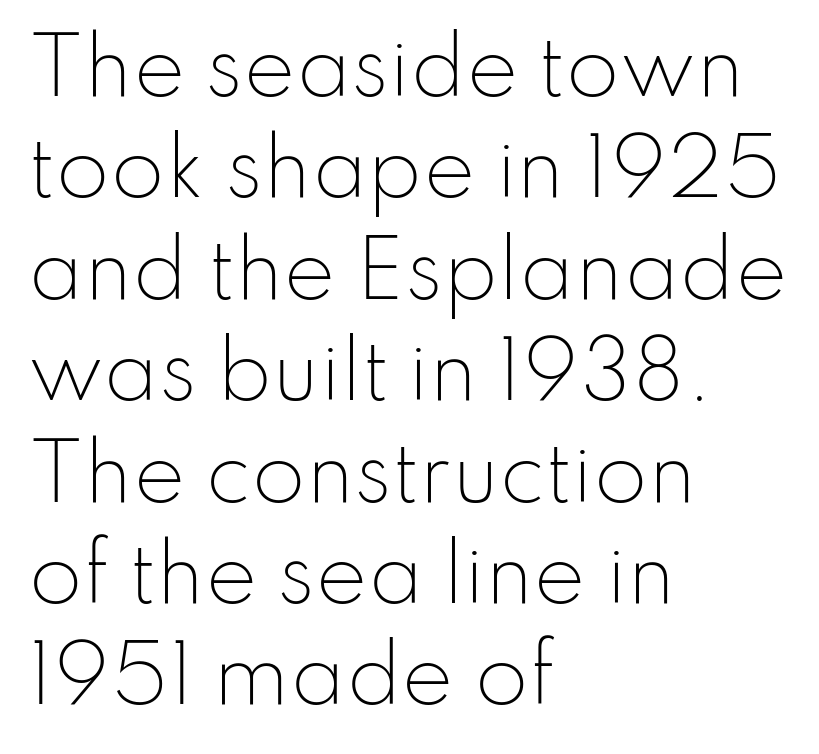
The image shows 78 px light sans-serif type, upright; set left-aligned, normal line spacing (1.3x), normal letter spacing, not underlined; low stroke contrast and a small x-height.
